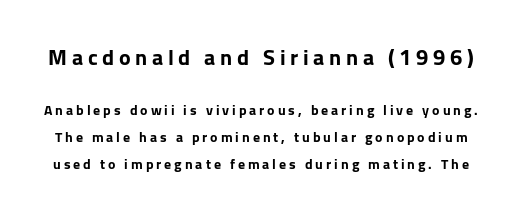
The glyphs have the mass of a bold cut. Does the lettering tilt? It doesn't — this is upright. Whoever set this chose breathing room over compactness in the vertical rhythm. Underline: absent. The horizontal fit of the characters is loose and conspicuously gappy.
